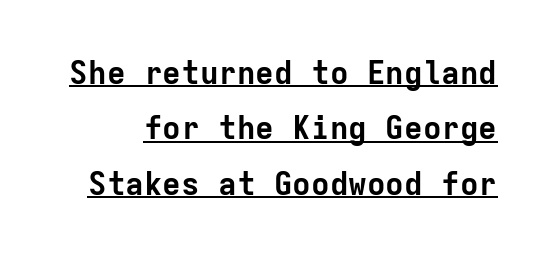
The image shows 31 px bold sans-serif type, upright, monospaced; set line spacing 1.79x, normal letter spacing, underlined; low stroke contrast and a medium x-height.
